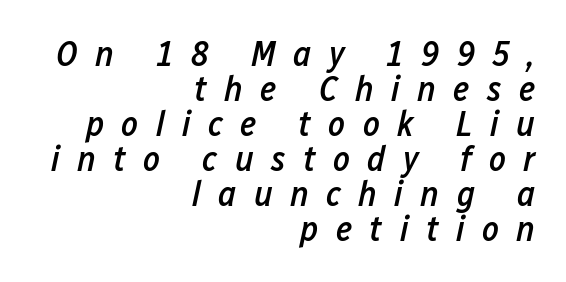
Q: Is the text bold? A: Semi-bold.
Q: Is the text italic (slanted)? A: Yes, it leans right by about 12 degrees.
Q: Is the text underlined? A: No.
Q: How is the paragraph aligned? A: Right-aligned.
Q: Is the spacing between letters normal or unusually wide? A: Unusually wide.
Q: Is the spacing between lines tight, normal or loose? A: Tight.
Q: Width (condensed, normal, or wide)? A: Condensed.
Q: Stroke contrast? A: Low.
Q: x-height? A: Medium.
Q: Monospaced? A: No.
